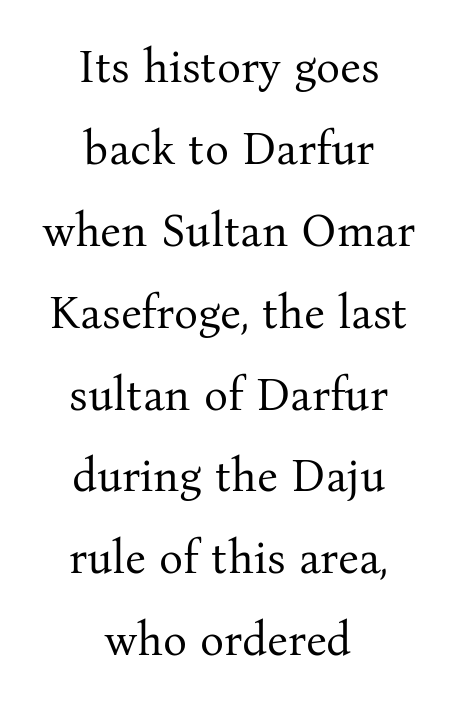
Stems here are at most as thick as an everyday book face. Unlike a clean sans, this face finishes its strokes with serifs. Visually the block forms a symmetrical silhouette, jagged on both flanks. A typesetter would call this proportional, since set widths differ per character. Standard letterfit; no display-style spreading of the glyphs. The area under the type is left untouched.
